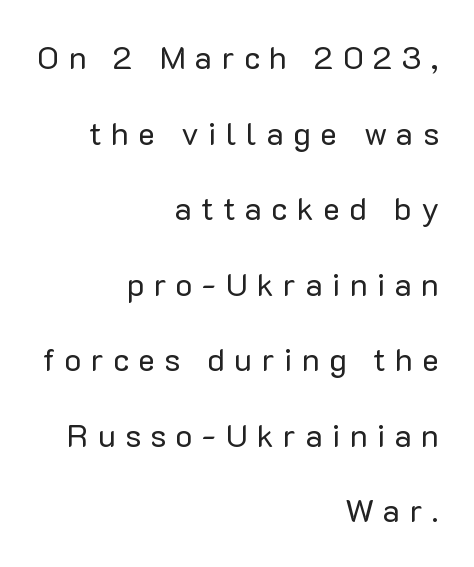
The type is letterspaced generously, with wide tracking. Character widths vary here, with narrow letters taking less room than wide ones. Only glyphs here, with clear space below each row. The typesetting does not lean heavy: it is not bold. Italic? Not at all — the glyphs are vertical.
